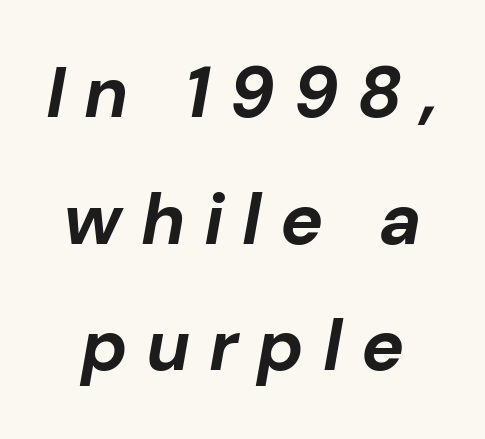
The image shows 72 px bold type, italic (leaning right); set line spacing 1.76x, unusually wide letter spacing (+0.26 em), not underlined; low stroke contrast and a medium x-height.
